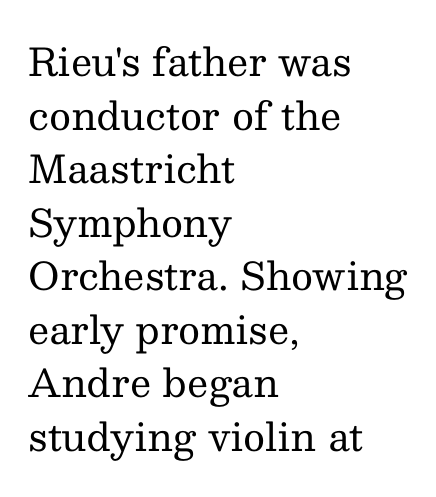
{"serif": "yes", "italic": "no", "bold": "no", "weight": "regular", "width": "normal", "stroke_contrast": "medium", "x_height": "medium", "monospaced": "no", "underline": "no", "align": "left", "line_spacing": "normal", "line_spacing_ratio": 1.41, "letter_spacing": "normal", "letter_spacing_em": 0.0, "glyph_px": 38}
